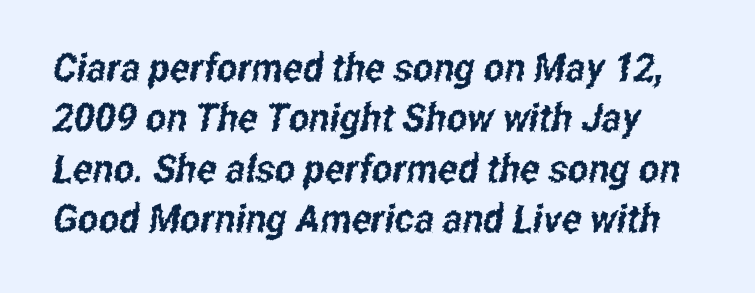
Q: Is the typeface a serif or a sans-serif typeface? A: Sans-serif.
Q: Is the text underlined? A: No.
Q: How is the paragraph aligned? A: Left-aligned.
Q: Is the spacing between letters normal or unusually wide? A: Normal.
Q: Is the spacing between lines tight, normal or loose? A: Normal.
Q: Width (condensed, normal, or wide)? A: Condensed.
Q: Stroke contrast? A: Low.
Q: x-height? A: Medium.
Q: Monospaced? A: No.
